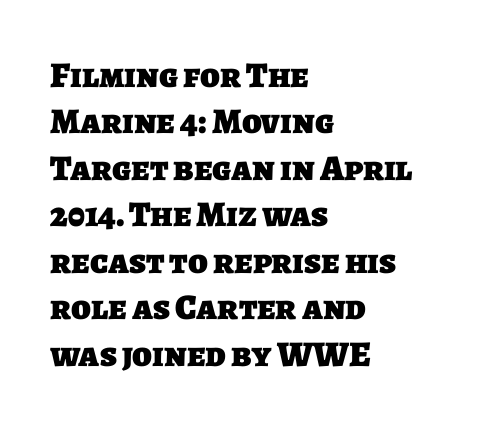
Q: Is the text bold? A: Yes.
Q: Is the typeface a serif or a sans-serif typeface? A: Sans-serif.
Q: Is the text underlined? A: No.
Q: How is the paragraph aligned? A: Left-aligned.
Q: Is the spacing between letters normal or unusually wide? A: Normal.
Q: Is the spacing between lines tight, normal or loose? A: Normal.
Q: Width (condensed, normal, or wide)? A: Normal.
Q: Stroke contrast? A: Low.
Q: x-height? A: Large.
Q: Monospaced? A: No.
